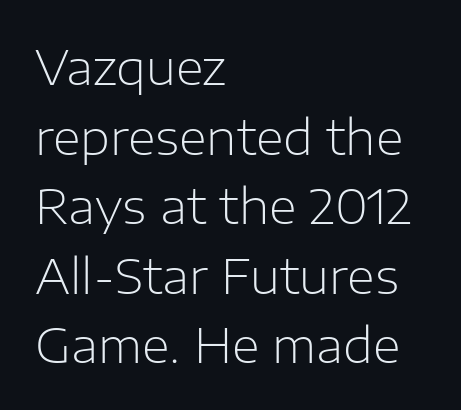
Honestly, there is no underline to notice here at all. Short and long lines alike share a common starting point at left. This sample uses an upright cut, with every glyph sitting square on the baseline. Students, note that the glyphs here touch the page at normal intervals.
